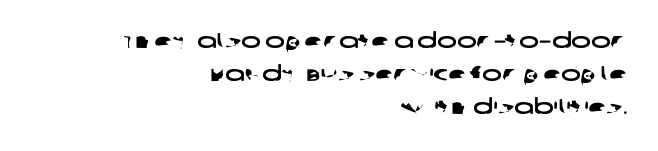
{"underline": "no", "align": "right", "line_spacing": "normal", "line_spacing_ratio": 1.58, "letter_spacing": "normal", "letter_spacing_em": 0.0, "glyph_px": 21}
